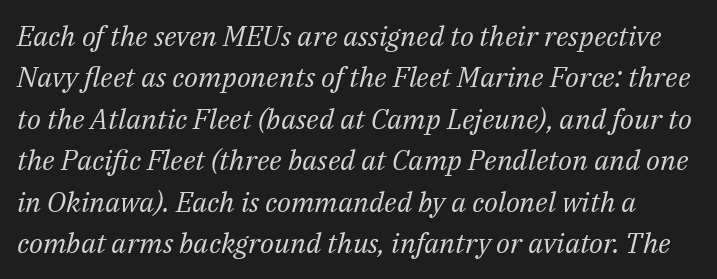
{"serif": "yes", "italic": "yes", "lean": "right", "slant_degrees": 14, "bold": "no", "weight": "regular", "width": "normal", "stroke_contrast": "medium", "x_height": "medium", "monospaced": "no", "underline": "no", "line_spacing": "normal", "line_spacing_ratio": 1.48, "letter_spacing": "normal", "letter_spacing_em": 0.0, "glyph_px": 28}
